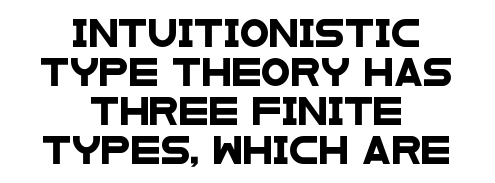
Normally led — the rows are evenly, conventionally spaced. Just letters on the line, the space beneath them empty. The letters sit at their default tracking, neither squeezed nor spread. Compared with a flush-left layout, this one balances lines on the center instead.
